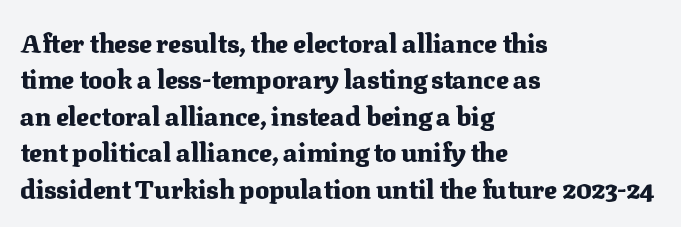
Characters remain perfectly vertical along every line. The passage is arranged the way most books set body copy — flush left. These lines sit exactly where default settings would place them. Nobody touched the tracking dial on this one. Descender tails drop into unmarked territory. Is the type bold? Yes — the strokes are clearly thick and heavy.
